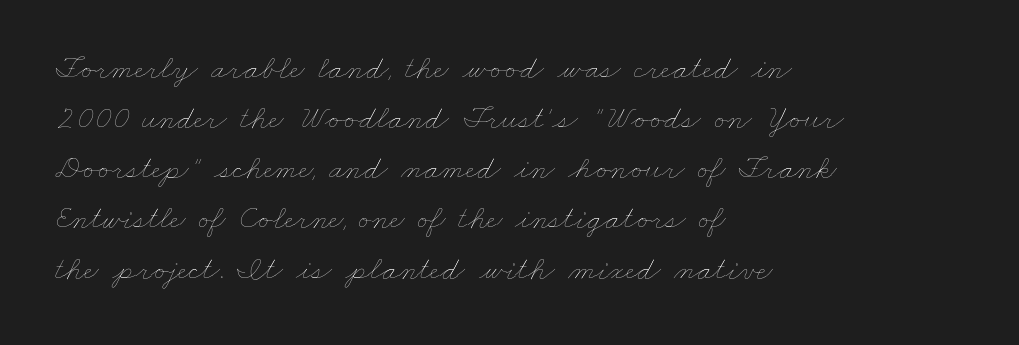
Q: Is the text bold? A: No.
Q: Is the text underlined? A: No.
Q: How is the paragraph aligned? A: Left-aligned.
Q: Is the spacing between letters normal or unusually wide? A: Normal.
Q: Is the spacing between lines tight, normal or loose? A: Normal.
Q: Width (condensed, normal, or wide)? A: Wide.
Q: Stroke contrast? A: Low.
Q: x-height? A: Small.
Q: Monospaced? A: No.
